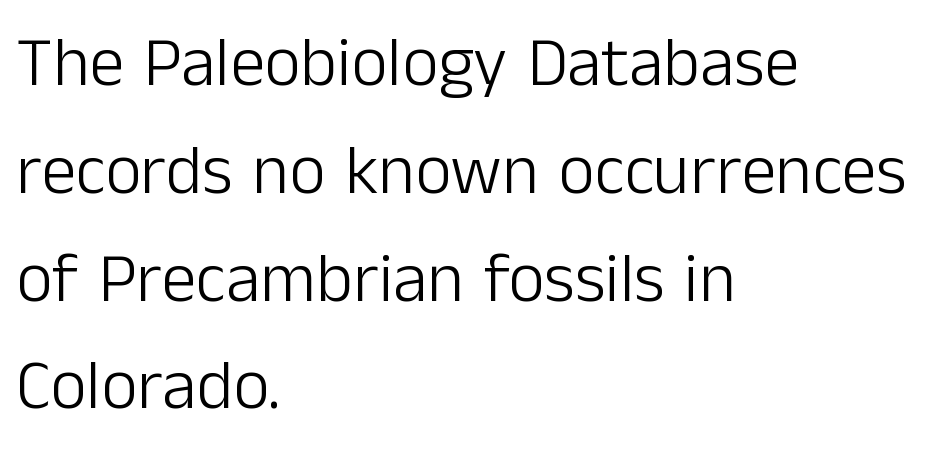
The image shows 70 px light sans-serif type, upright; set left-aligned, normal line spacing (1.54x), normal letter spacing, not underlined; low stroke contrast and a medium x-height.
